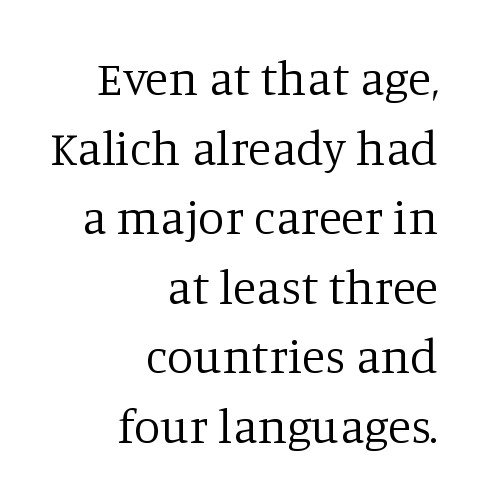
The image shows 48 px regular-weight serif type, upright; set right-aligned, normal line spacing (1.45x), normal letter spacing, not underlined; low stroke contrast and a large x-height.
